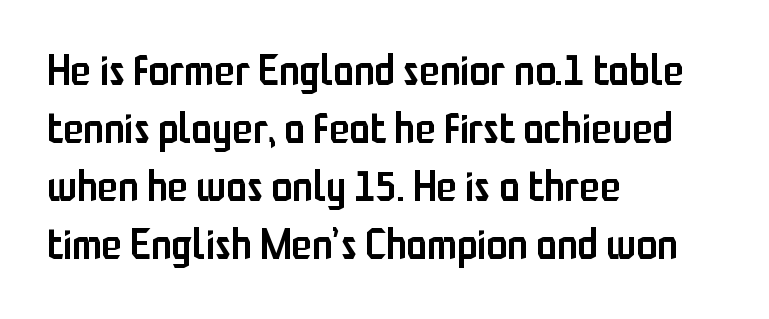
Q: Is the text bold? A: Semi-bold.
Q: Is the text italic (slanted)? A: No, it is upright.
Q: Is the typeface a serif or a sans-serif typeface? A: Sans-serif.
Q: Is the text underlined? A: No.
Q: How is the paragraph aligned? A: Left-aligned.
Q: Is the spacing between letters normal or unusually wide? A: Normal.
Q: Is the spacing between lines tight, normal or loose? A: Normal.
Q: Width (condensed, normal, or wide)? A: Condensed.
Q: Stroke contrast? A: Low.
Q: x-height? A: Medium.
Q: Monospaced? A: No.
